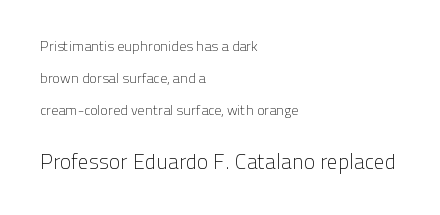
The image shows 21 px text type, upright; set left-aligned, loose line spacing (2.29x), normal letter spacing, not underlined; the second (bottom) block is 1.5x larger.
